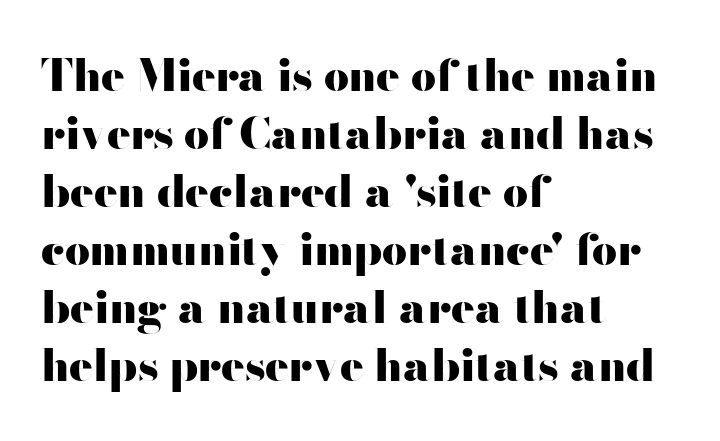
The image shows 44 px heavy, wide type, upright; set left-aligned, normal line spacing (1.32x), normal letter spacing, not underlined; high stroke contrast and a small x-height.
